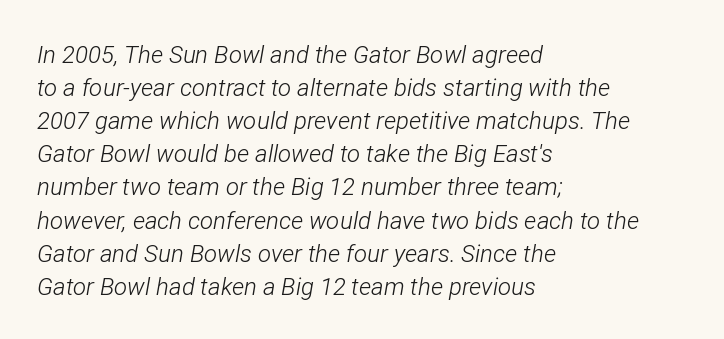
The characters are drawn with everyday or finer stroke widths. Quick note: interline space is typical. These lines keep a tight, regular rhythm from letter to letter. Does the copy run flush right? No — it runs flush left. In terms of posture, this sample is oblique. Any mark beneath the type? The region is blank.
